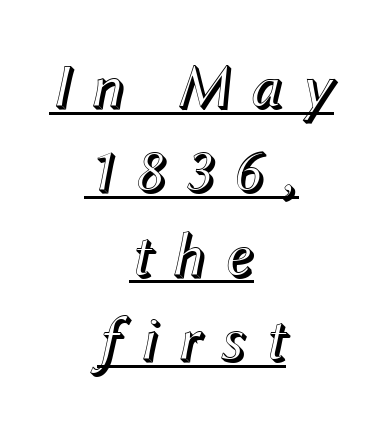
{"italic": "yes", "lean": "right", "slant_degrees": 12, "width": "normal", "x_height": "medium", "monospaced": "no", "underline": "yes", "align": "center", "line_spacing": "normal", "line_spacing_ratio": 1.36, "letter_spacing": "wide", "letter_spacing_em": 0.29, "glyph_px": 62}
